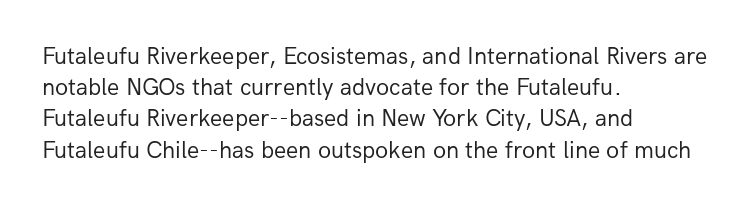
Q: Is the text bold? A: No.
Q: Is the text italic (slanted)? A: No, it is upright.
Q: Is the text underlined? A: No.
Q: How is the paragraph aligned? A: Left-aligned.
Q: Is the spacing between letters normal or unusually wide? A: Normal.
Q: Is the spacing between lines tight, normal or loose? A: Normal.
